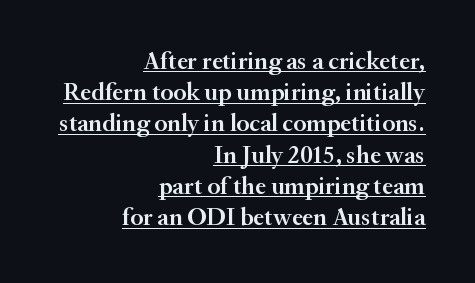
The image shows 25 px text type, upright; set right-aligned, normal line spacing (1.25x), normal letter spacing, underlined.
